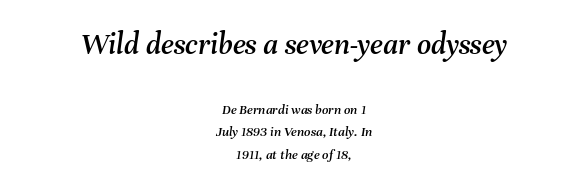
Q: Is the text italic (slanted)? A: Yes, it leans right by about 8 degrees.
Q: Is the text underlined? A: No.
Q: How is the paragraph aligned? A: Centered.
Q: Is the spacing between letters normal or unusually wide? A: Normal.
Q: Is the spacing between lines tight, normal or loose? A: Normal.
Q: Which block of text is set in a larger size, the first (top) or the second (bottom)? A: The first (top) one.
Q: Width (condensed, normal, or wide)? A: Normal.
Q: Stroke contrast? A: Medium.
Q: x-height? A: Medium.
Q: Monospaced? A: No.
